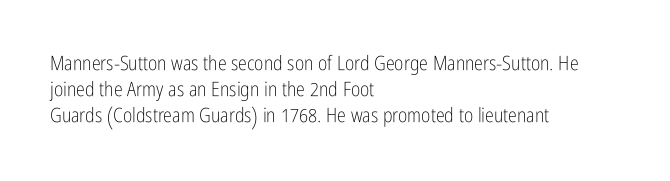
Q: Is the text bold? A: No.
Q: Is the text italic (slanted)? A: No, it is upright.
Q: Is the text underlined? A: No.
Q: How is the paragraph aligned? A: Left-aligned.
Q: Is the spacing between letters normal or unusually wide? A: Normal.
Q: Is the spacing between lines tight, normal or loose? A: Normal.
